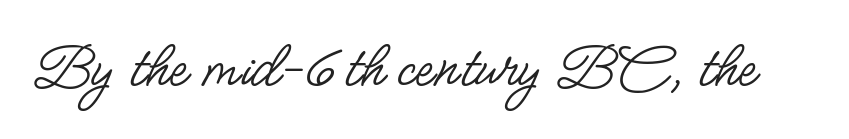
The characters display no serif detailing; their extremities are plain. Is this a fixed-width face? No — the glyphs have proportional, varying widths. Weight: regular or lighter. Descenders hang freely into open space. How are the letters spaced? Ordinarily, with no added tracking.
